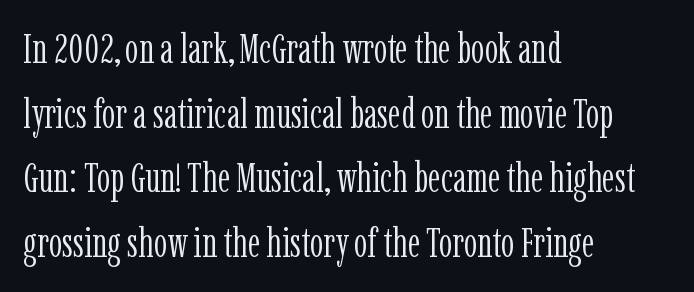
Q: Is the text bold? A: No.
Q: Is the text italic (slanted)? A: No, it is upright.
Q: Is the typeface a serif or a sans-serif typeface? A: Serif.
Q: Is the text underlined? A: No.
Q: How is the paragraph aligned? A: Left-aligned.
Q: Is the spacing between letters normal or unusually wide? A: Normal.
Q: Is the spacing between lines tight, normal or loose? A: Normal.
Q: Width (condensed, normal, or wide)? A: Condensed.
Q: Stroke contrast? A: Low.
Q: x-height? A: Medium.
Q: Monospaced? A: No.
